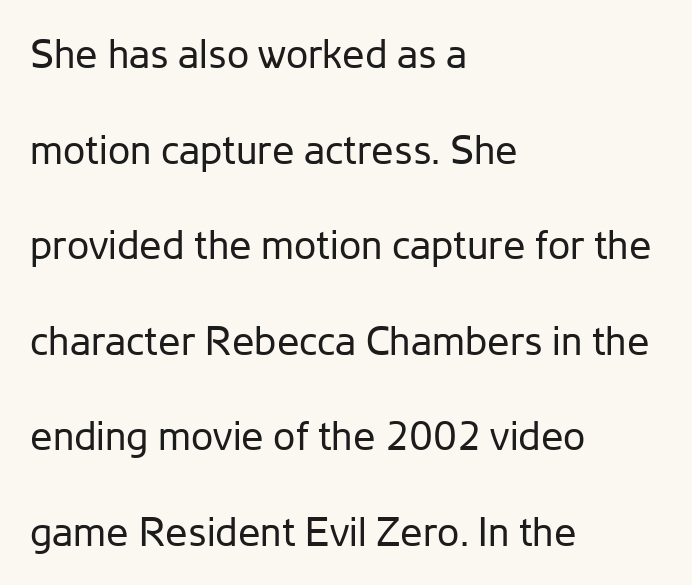
Line spacing here is loose. No letter is thick-stroked: the sample isn't bold. The typeface chosen for these lines omits serifs. A typesetter would call this zero additional tracking. Character widths vary here, with narrow letters taking less room than wide ones.
